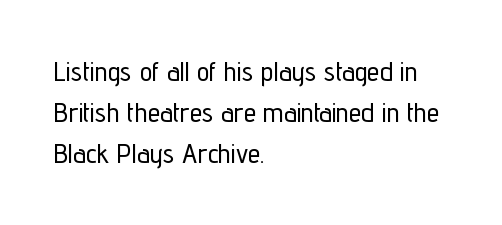
Nope, not italic — everything's standing straight. The letters sit at their default tracking, neither squeezed nor spread. Reading down the column, the eye jumps a familiar distance to each next line. This sample uses a sans-serif face.
